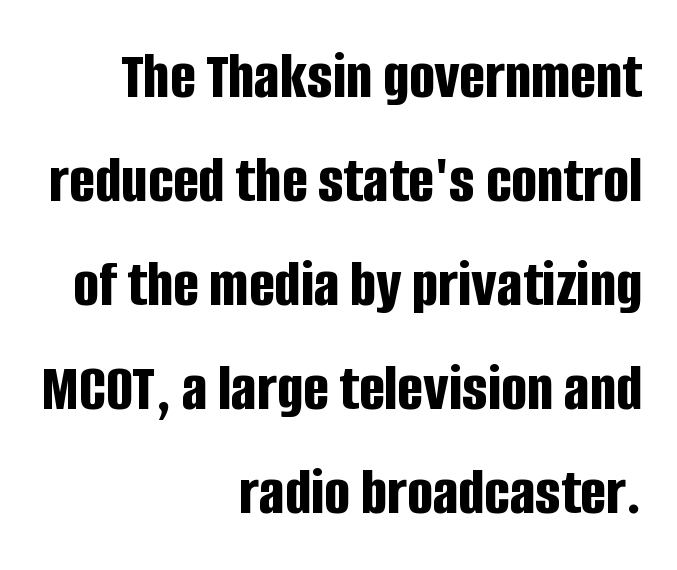
{"serif": "no", "italic": "no", "bold": "yes", "weight": "bold", "width": "condensed", "stroke_contrast": "low", "x_height": "large", "monospaced": "no", "underline": "no", "align": "right", "line_spacing": "normal", "line_spacing_ratio": 1.53, "letter_spacing": "normal", "letter_spacing_em": 0.0, "glyph_px": 68}
